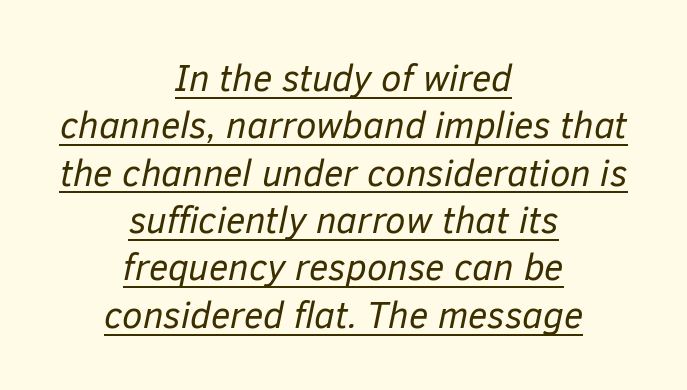
Does the copy run flush right? No — it is centered line by line. The letters advance in unequal steps, a hallmark of proportional type. Caption: lettering with a line underneath. The rendering applies a slant to the glyphs. This is not heavy type; no bold has been used.
